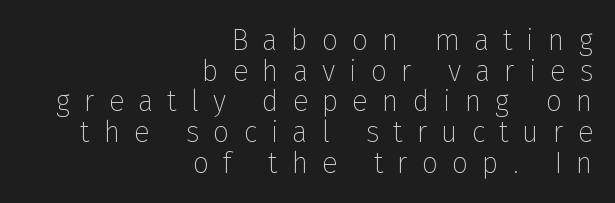
Think of a printed novel: that variable character pitch is what you see here. Each letter's strokes conclude bluntly, with no projecting serifs. Horizontally, the lines are justified to the trailing edge only. Does extra space separate the letters? Yes, quite a lot of it. Reading down the column, the eye jumps only a short way to each next line.
